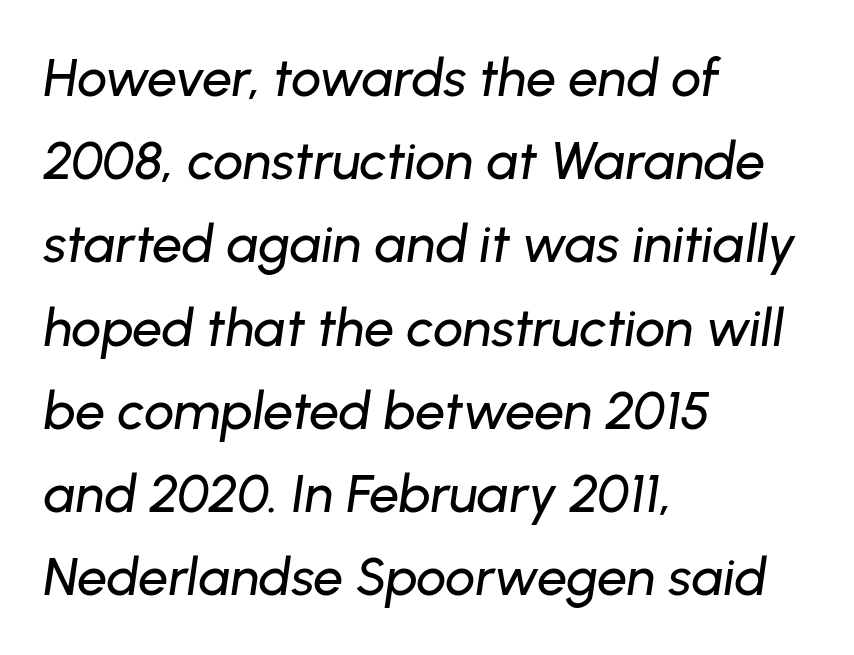
The glyphs look as if they've been sheared to an angle. How are the letters spaced? Ordinarily, with no added tracking. The rendering anchors every line to the left-hand side. The letters advance in unequal steps, a hallmark of proportional type. Horizontal bands of white between lines are of average thickness.
